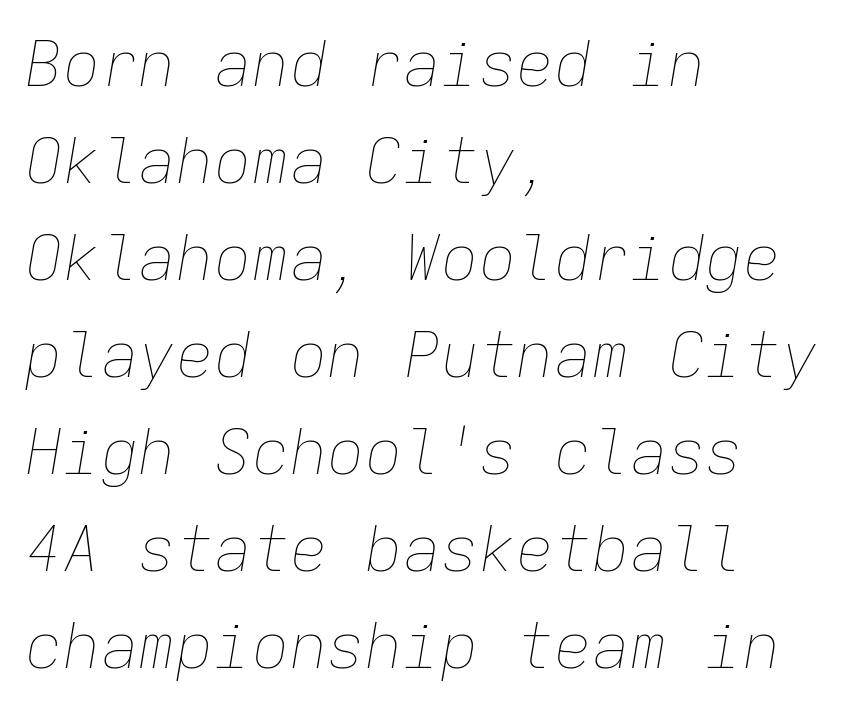
The typesetter chose a ragged-right arrangement here. Descender tails drop into unmarked territory. Quick note: italic. Fixed-width glyphs throughout — classic coding-font behaviour. No extra ink here — the face is not bold.
